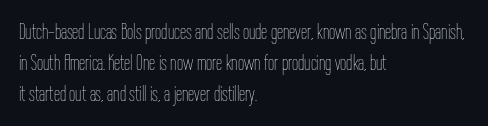
The words here are not underlined. Default kerning and tracking; the words read as compact shapes. The paragraph shown leans on its left margin. Posture: straight, roman, zero tilt. Vertical stems look standard width or narrower in stroke. Vertical spacing — default.
